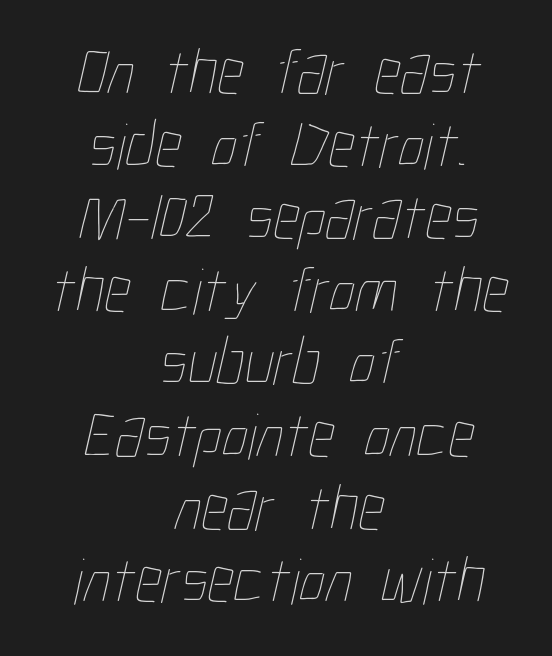
{"bold": "no", "weight": "thin", "width": "condensed", "stroke_contrast": "low", "x_height": "medium", "monospaced": "no", "underline": "no", "align": "center", "line_spacing": "tight", "line_spacing_ratio": 1.1, "letter_spacing": "normal", "letter_spacing_em": 0.0, "glyph_px": 66}
